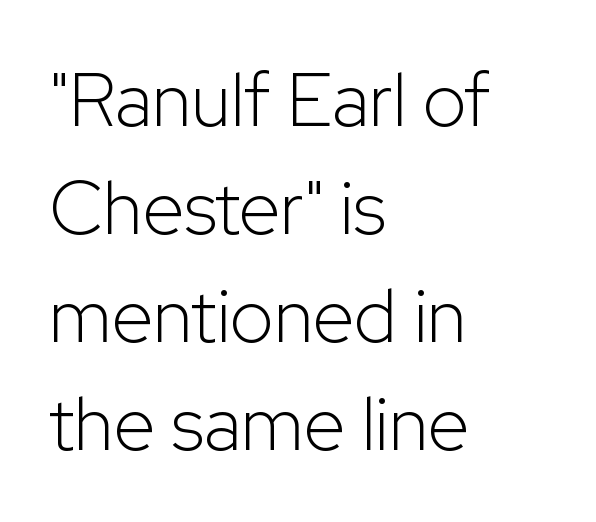
The image shows 75 px light sans-serif type, upright; set left-aligned, normal line spacing (1.44x), normal letter spacing, not underlined; low stroke contrast and a medium x-height.
